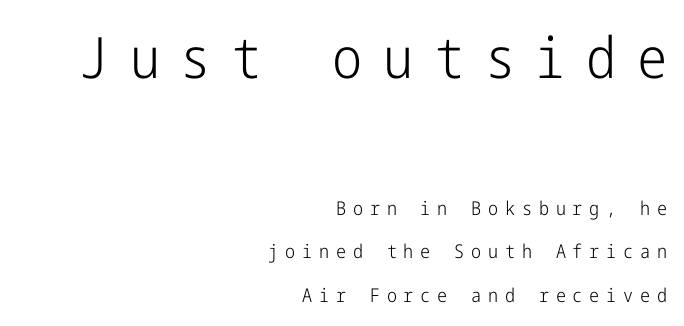
The passage shown is not underscored anywhere. This sample uses an upright cut, with every glyph sitting square on the baseline. The compositor pushed each line to the right boundary. Someone cranked the tracking dial way up on this one. Baseline-to-baseline distance is far greater than the letter height. Check where the strokes stop: nothing finishes them off — pure sans.
